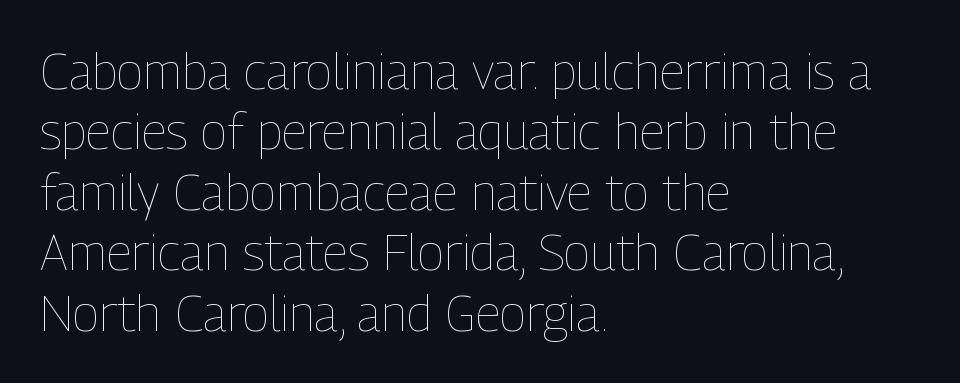
Q: Is the text bold? A: No.
Q: Is the text italic (slanted)? A: No, it is upright.
Q: Is the text underlined? A: No.
Q: How is the paragraph aligned? A: Left-aligned.
Q: Is the spacing between letters normal or unusually wide? A: Normal.
Q: Width (condensed, normal, or wide)? A: Condensed.
Q: Stroke contrast? A: Low.
Q: x-height? A: Medium.
Q: Monospaced? A: No.
